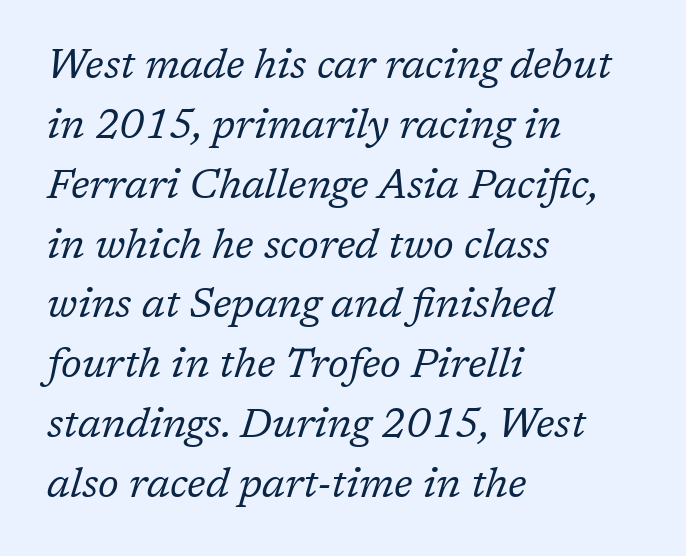
The face used here is rendered with its standard letterfit. The baseline area is clear. Think of a printed novel: that variable character pitch is what you see here. Ink coverage per letter is moderate at most.
